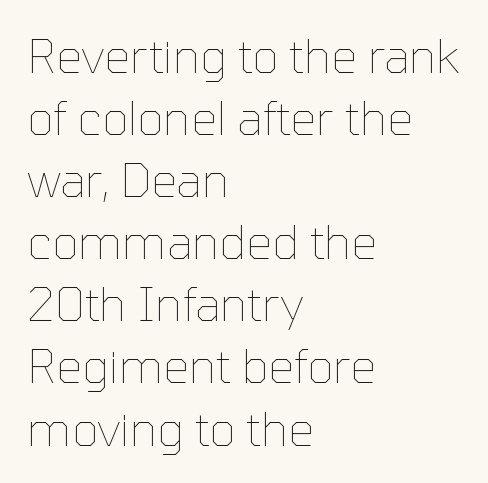
Weight: regular or lighter. Rows of type keep a routine distance in the vertical direction. A typesetter would call this proportional, since set widths differ per character. Students, note that the glyphs here touch the page at normal intervals.
